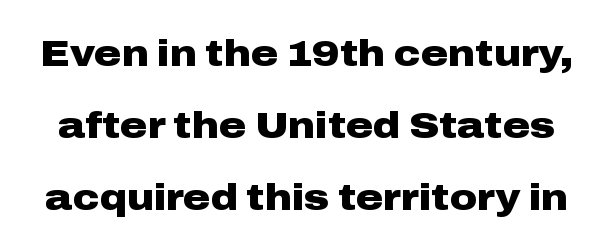
Unlike italic type, these characters show no tilt at all. Nobody touched the tracking dial on this one. Is the type bold? Yes — the strokes are clearly thick and heavy. Serif or sans? Sans — the stroke terminals are bare. You could not count columns in this text — the font is proportionally spaced. Check under the words: just untouched page.
